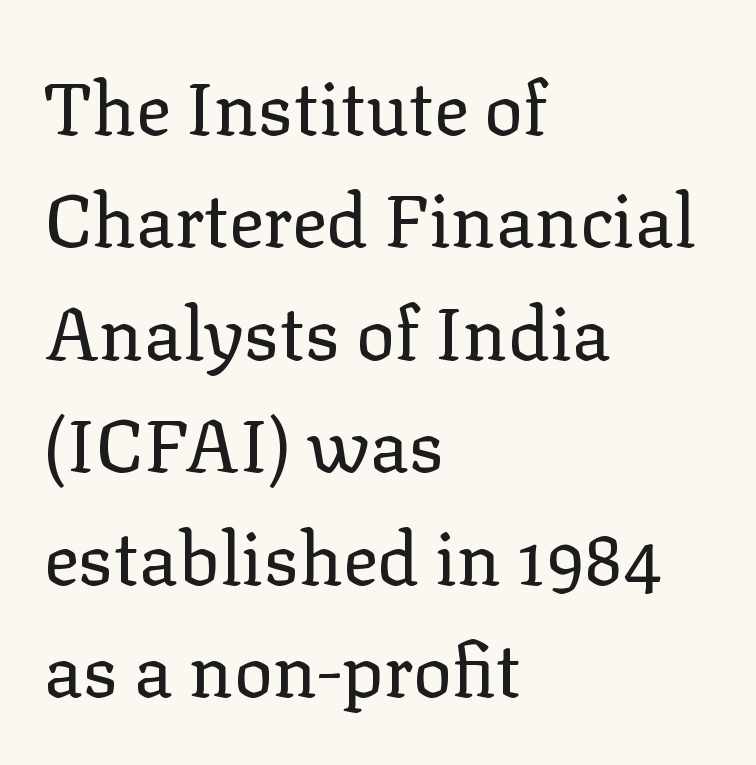
The image shows 73 px regular-weight serif type, upright; set left-aligned, normal line spacing (1.54x), normal letter spacing, not underlined; low stroke contrast and a medium x-height.
